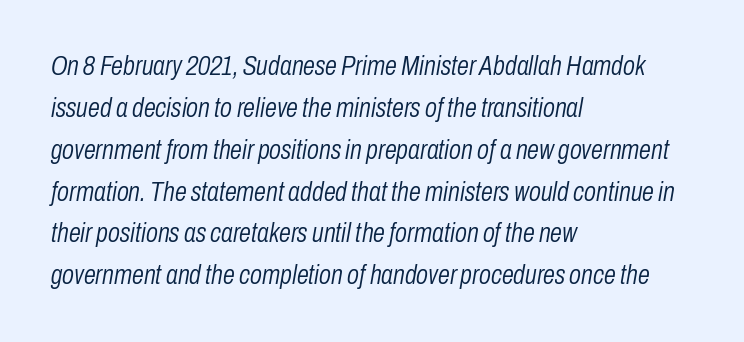
{"italic": "yes", "lean": "right", "slant_degrees": 10, "bold": "no", "underline": "no", "align": "left", "line_spacing": "normal", "line_spacing_ratio": 1.55, "letter_spacing": "normal", "letter_spacing_em": 0.0, "glyph_px": 27}
